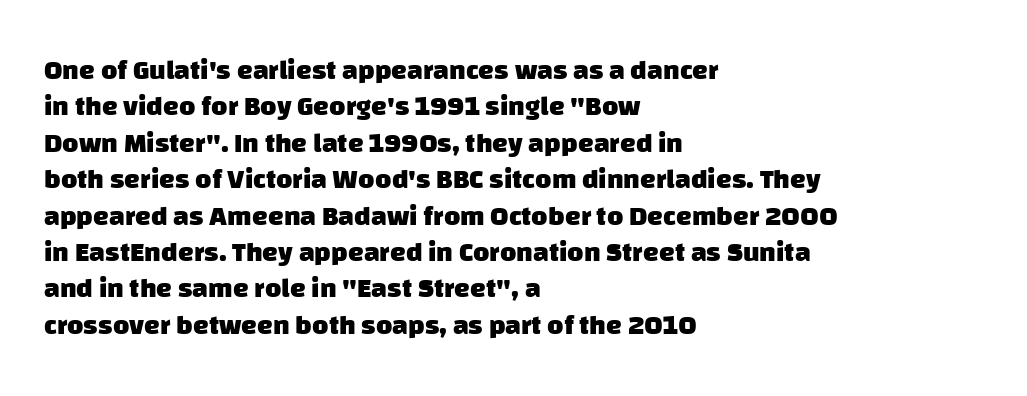
{"serif": "no", "bold": "yes", "weight": "heavy", "width": "normal", "stroke_contrast": "low", "x_height": "large", "monospaced": "no", "underline": "no", "align": "left", "line_spacing": "normal", "line_spacing_ratio": 1.3, "letter_spacing": "normal", "letter_spacing_em": 0.0, "glyph_px": 28}
